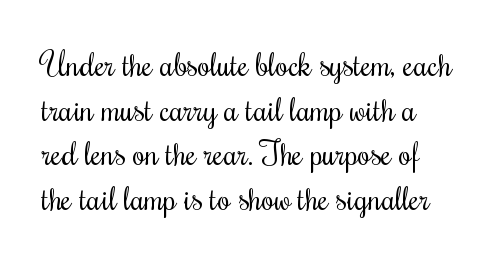
{"bold": "no", "weight": "regular", "width": "condensed", "stroke_contrast": "medium", "x_height": "small", "monospaced": "no", "underline": "no", "line_spacing": "normal", "line_spacing_ratio": 1.35, "letter_spacing": "normal", "letter_spacing_em": 0.0, "glyph_px": 33}
